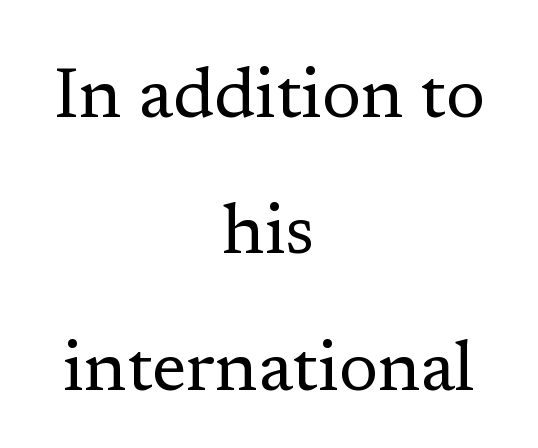
The image shows 71 px regular-weight serif type, upright; set centered, loose line spacing (1.92x), normal letter spacing, not underlined; low stroke contrast and a medium x-height.
